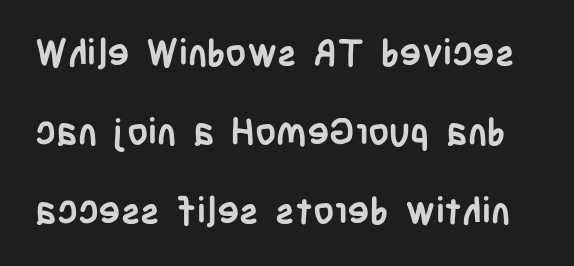
The area under the type is left untouched. Pretty heavy lettering here — definitely bold. A typesetter would call this proportional, since set widths differ per character. The type family on display is of the sans-serif kind. No italicization has been applied; the sample stays upright. Is there much room between lines? Yes — plenty of vertical air separates them.
